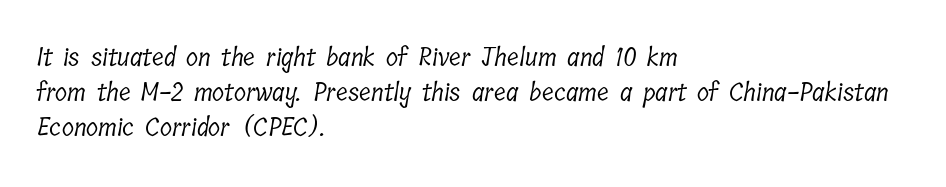
{"bold": "no", "underline": "no", "align": "left", "line_spacing": "normal", "line_spacing_ratio": 1.41, "letter_spacing": "normal", "letter_spacing_em": 0.0, "glyph_px": 25}
